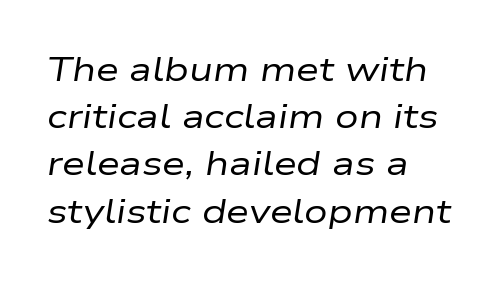
Observe the ordinary spacing: letters are neighbours, not strangers. Honestly, the row spacing looks completely unremarkable. Looks like regular typesetting: each glyph gets only the width it needs. The compositor pushed each line to the left boundary. The strip under each line holds only bare page. Stems and bowls with no extra thickness — not bold.
